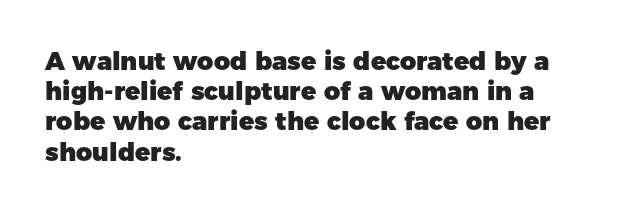
The image shows 25 px bold type, upright; set left-aligned, line spacing 1.21x, normal letter spacing, not underlined.
